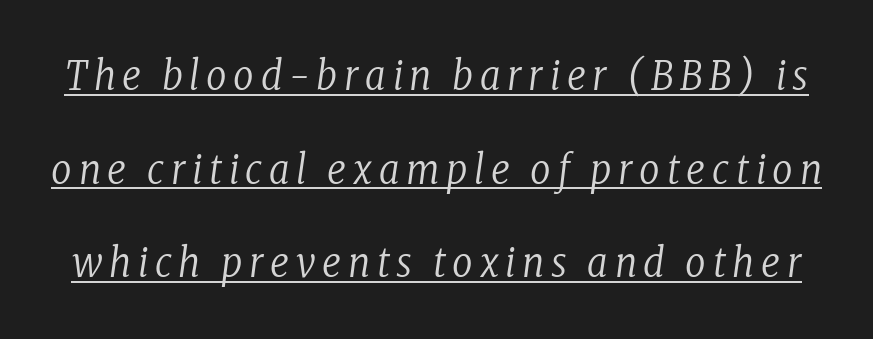
The image shows 40 px regular-weight, condensed serif type, italic (leaning right); set loose line spacing (2.34x), underlined; low stroke contrast and a medium x-height.
